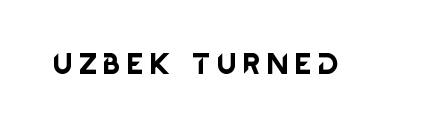
Type without underlining. The letters are spread apart with noticeably loose tracking. The type sits square on the baseline with zero lean.
